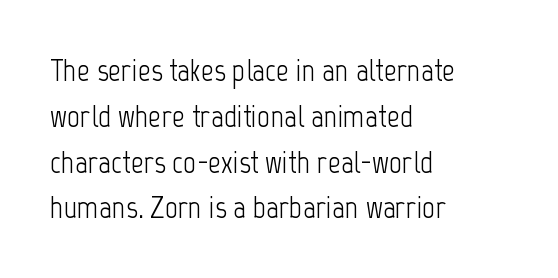
The space directly below the letters is spotless. The letters advance in unequal steps, a hallmark of proportional type. Short note: letters normally spaced. Baseline-to-baseline distance is the conventional proportion of letter height. Stems here are at most as thick as an everyday book face.
